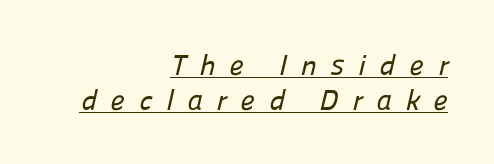
The setting favours the right margin, as signatures and pull-quotes sometimes do. Looks like regular typesetting: each glyph gets only the width it needs. The face used here appears with an underline applied. The rendering shows plain stroke endings on the letterforms — a sans-serif design. The horizontal fit of the characters is loose and conspicuously gappy.
